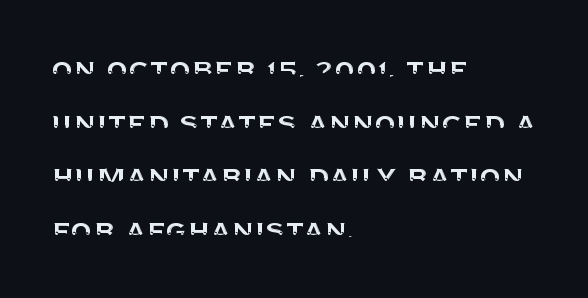
Q: Is the text italic (slanted)? A: No, it is upright.
Q: Is the typeface a serif or a sans-serif typeface? A: Sans-serif.
Q: Is the text underlined? A: No.
Q: How is the paragraph aligned? A: Left-aligned.
Q: Is the spacing between letters normal or unusually wide? A: Normal.
Q: Is the spacing between lines tight, normal or loose? A: Normal.
Q: Width (condensed, normal, or wide)? A: Normal.
Q: Stroke contrast? A: Medium.
Q: x-height? A: Large.
Q: Monospaced? A: No.
